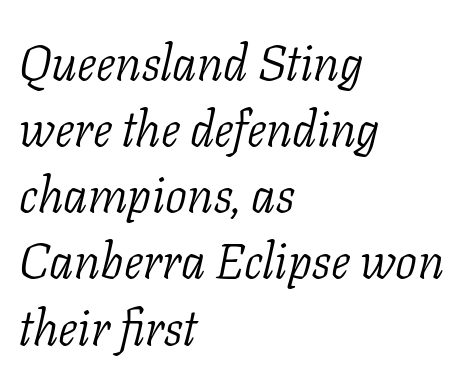
{"serif": "yes", "italic": "yes", "lean": "right", "slant_degrees": 11, "bold": "no", "weight": "light", "width": "normal", "stroke_contrast": "low", "x_height": "medium", "monospaced": "no", "underline": "no", "align": "left", "line_spacing": "normal", "line_spacing_ratio": 1.35, "letter_spacing": "normal", "letter_spacing_em": 0.0, "glyph_px": 49}
